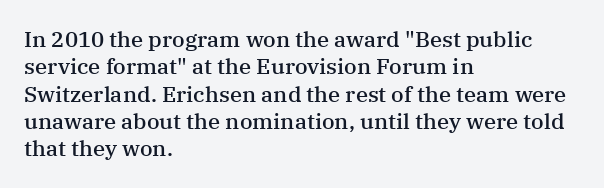
Typographic density is moderately raised because the face is semibold. Vertical strokes here are truly vertical. Between one letter and the next there's only the usual sliver of space. The setting favours the left margin, as ordinary paragraphs usually do.
